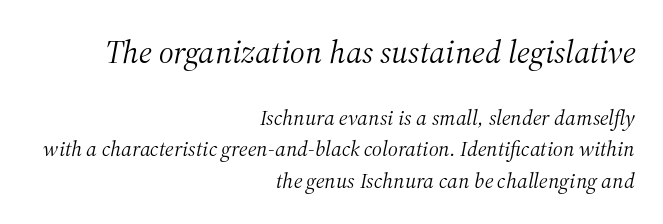
Q: Is the text bold? A: No.
Q: Is the text italic (slanted)? A: Yes, it leans right by about 12 degrees.
Q: Is the typeface a serif or a sans-serif typeface? A: Serif.
Q: Is the text underlined? A: No.
Q: How is the paragraph aligned? A: Right-aligned.
Q: Is the spacing between letters normal or unusually wide? A: Normal.
Q: Is the spacing between lines tight, normal or loose? A: Normal.
Q: Which block of text is set in a larger size, the first (top) or the second (bottom)? A: The first (top) one.
Q: Width (condensed, normal, or wide)? A: Normal.
Q: Stroke contrast? A: Medium.
Q: x-height? A: Medium.
Q: Monospaced? A: No.
